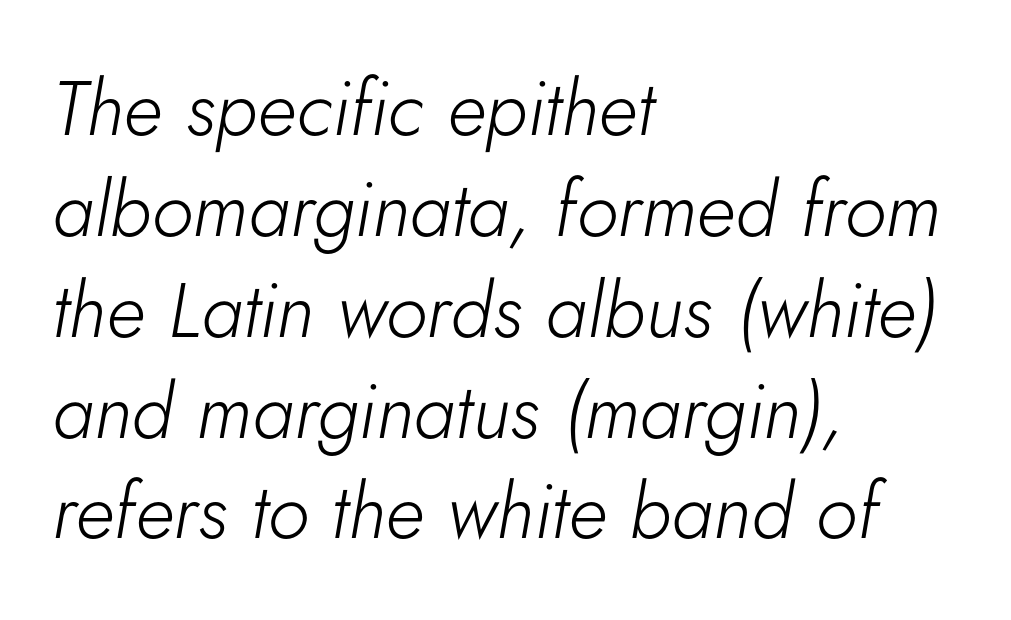
{"italic": "yes", "lean": "right", "slant_degrees": 5, "bold": "no", "weight": "light", "width": "normal", "stroke_contrast": "low", "x_height": "small", "monospaced": "no", "underline": "no", "align": "left", "line_spacing": "normal", "line_spacing_ratio": 1.31, "letter_spacing": "normal", "letter_spacing_em": 0.0, "glyph_px": 77}
